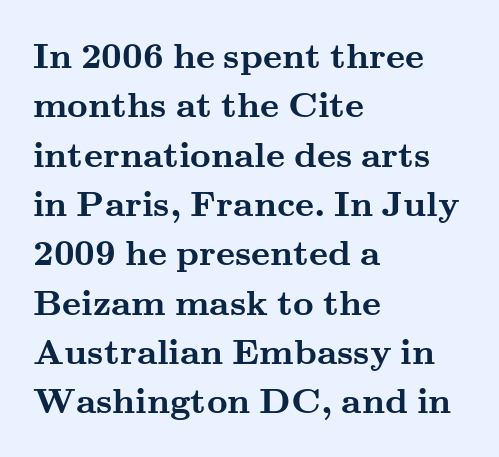
{"serif": "yes", "italic": "no", "bold": "yes", "weight": "semibold", "width": "wide", "stroke_contrast": "medium", "x_height": "small", "monospaced": "no", "underline": "no", "align": "left", "line_spacing": "normal", "line_spacing_ratio": 1.37, "letter_spacing": "normal", "letter_spacing_em": 0.0, "glyph_px": 36}
